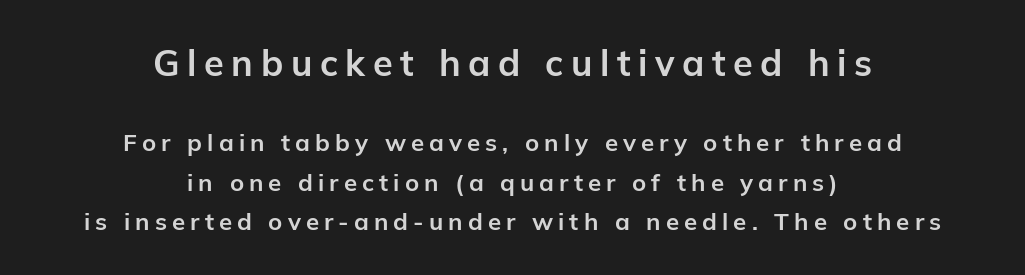
Of the two passages, the one on top uses the larger point size. The passage shown has open, widely tracked lettering throughout. Regarding serifs, this sample does without them. Any mark beneath the type? The region is blank. The glyphs have the mass of a bold cut.
